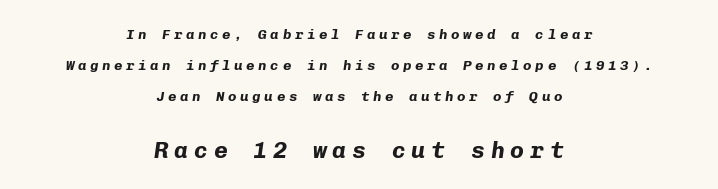
The image shows 23 px bold type, italic (leaning right); set centered, loose line spacing (2.2x), unusually wide letter spacing (+0.26 em), not underlined; the second (bottom) block is 1.64x larger.
